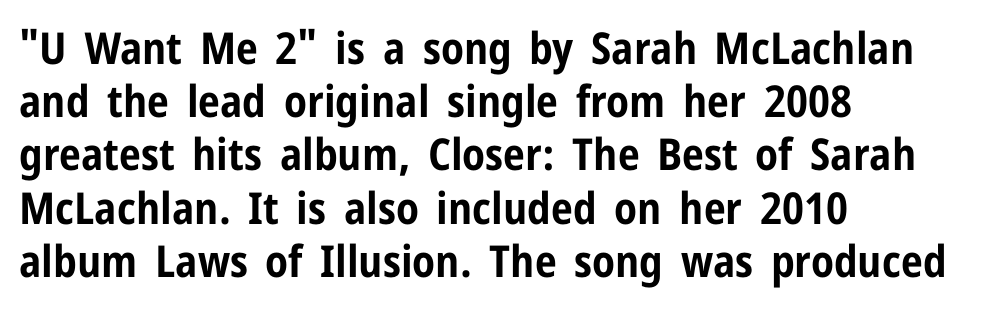
{"serif": "no", "italic": "no", "bold": "yes", "weight": "bold", "width": "condensed", "stroke_contrast": "low", "x_height": "medium", "monospaced": "no", "underline": "no", "align": "left", "line_spacing_ratio": 1.21, "letter_spacing": "normal", "letter_spacing_em": 0.0, "glyph_px": 44}
